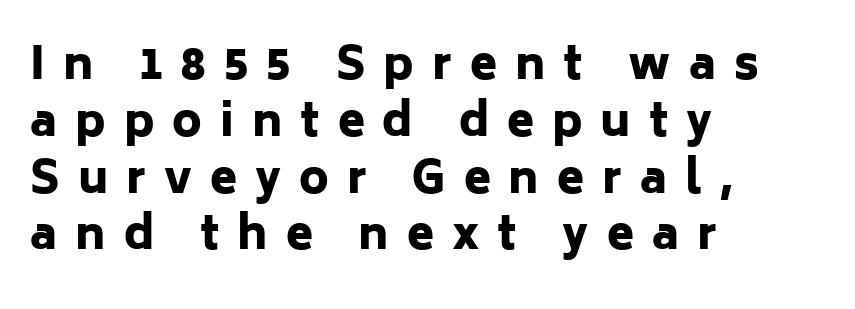
Q: Is the text bold? A: Yes.
Q: Is the text italic (slanted)? A: No, it is upright.
Q: Is the typeface a serif or a sans-serif typeface? A: Sans-serif.
Q: Is the text underlined? A: No.
Q: How is the paragraph aligned? A: Left-aligned.
Q: Is the spacing between letters normal or unusually wide? A: Unusually wide.
Q: Is the spacing between lines tight, normal or loose? A: Normal.
Q: Width (condensed, normal, or wide)? A: Normal.
Q: Stroke contrast? A: Low.
Q: x-height? A: Medium.
Q: Monospaced? A: No.
